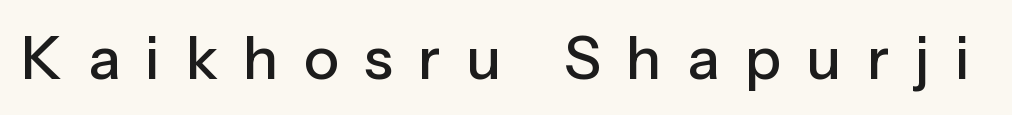
{"serif": "no", "italic": "no", "width": "normal", "stroke_contrast": "low", "x_height": "medium", "monospaced": "no", "underline": "no", "letter_spacing": "wide", "letter_spacing_em": 0.43, "glyph_px": 59}
